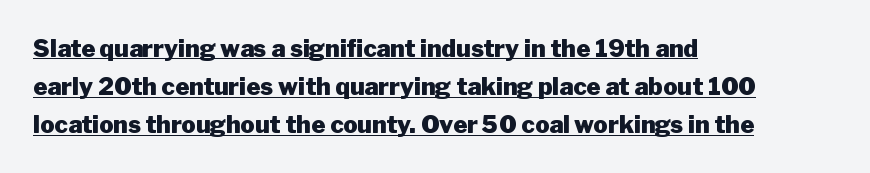
Q: Is the text bold? A: Yes.
Q: Is the text italic (slanted)? A: No, it is upright.
Q: Is the text underlined? A: Yes.
Q: How is the paragraph aligned? A: Left-aligned.
Q: Is the spacing between letters normal or unusually wide? A: Normal.
Q: Is the spacing between lines tight, normal or loose? A: Normal.
